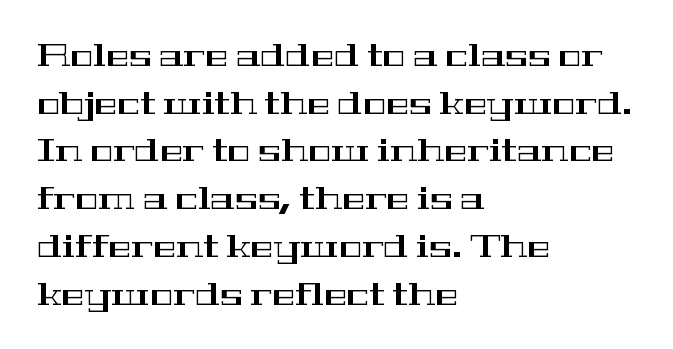
Q: Is the text italic (slanted)? A: No, it is upright.
Q: Is the typeface a serif or a sans-serif typeface? A: Serif.
Q: Is the text underlined? A: No.
Q: How is the paragraph aligned? A: Left-aligned.
Q: Is the spacing between letters normal or unusually wide? A: Normal.
Q: Is the spacing between lines tight, normal or loose? A: Normal.
Q: Width (condensed, normal, or wide)? A: Wide.
Q: Stroke contrast? A: High.
Q: x-height? A: Medium.
Q: Monospaced? A: No.
